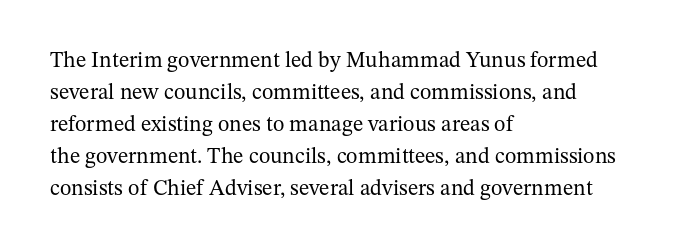
{"italic": "no", "bold": "no", "underline": "no", "align": "left", "line_spacing": "normal", "line_spacing_ratio": 1.46, "letter_spacing": "normal", "letter_spacing_em": 0.0, "glyph_px": 22}
